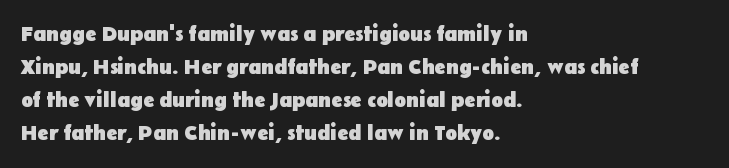
Q: Is the text bold? A: Yes.
Q: Is the text italic (slanted)? A: No, it is upright.
Q: Is the text underlined? A: No.
Q: How is the paragraph aligned? A: Left-aligned.
Q: Is the spacing between letters normal or unusually wide? A: Normal.
Q: Is the spacing between lines tight, normal or loose? A: Normal.
